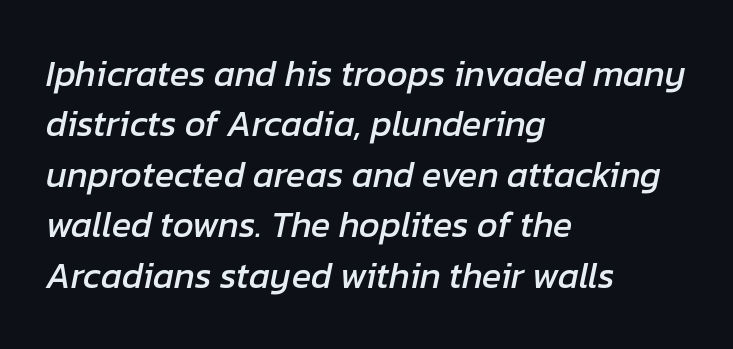
Q: Is the text italic (slanted)? A: Yes, it leans right by about 12 degrees.
Q: Is the text underlined? A: No.
Q: How is the paragraph aligned? A: Left-aligned.
Q: Is the spacing between letters normal or unusually wide? A: Normal.
Q: Is the spacing between lines tight, normal or loose? A: Normal.
Q: Width (condensed, normal, or wide)? A: Normal.
Q: Stroke contrast? A: Low.
Q: x-height? A: Medium.
Q: Monospaced? A: No.
